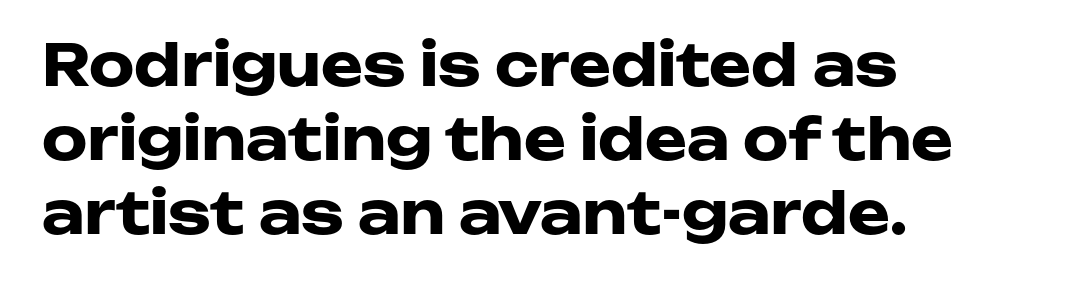
{"serif": "no", "italic": "no", "bold": "yes", "weight": "heavy", "width": "wide", "stroke_contrast": "low", "x_height": "medium", "monospaced": "no", "underline": "no", "align": "left", "line_spacing": "normal", "line_spacing_ratio": 1.3, "letter_spacing": "normal", "letter_spacing_em": 0.0, "glyph_px": 57}
